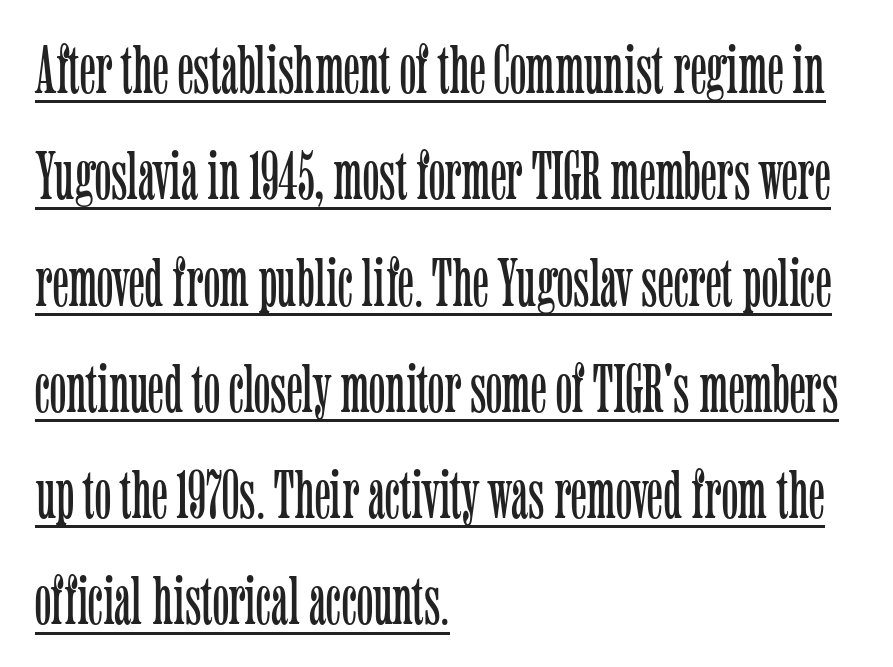
The typeface chosen for these lines features serifs. The sample's only ornament is a line tracing under the words. Regular leading. The letters sit at their default tracking, neither squeezed nor spread. Reading down the block, your eye returns to a fixed left position each line. You could not count columns in this text — the font is proportionally spaced.
